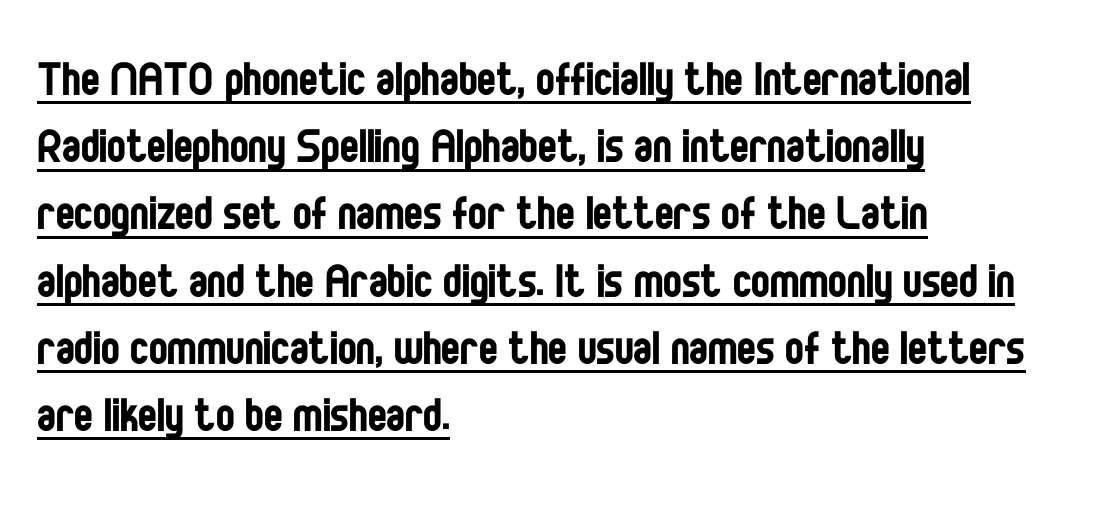
{"serif": "no", "italic": "no", "bold": "no", "weight": "regular", "width": "condensed", "stroke_contrast": "low", "x_height": "large", "monospaced": "no", "underline": "yes", "align": "left", "line_spacing_ratio": 1.2, "letter_spacing": "normal", "letter_spacing_em": 0.0, "glyph_px": 56}
